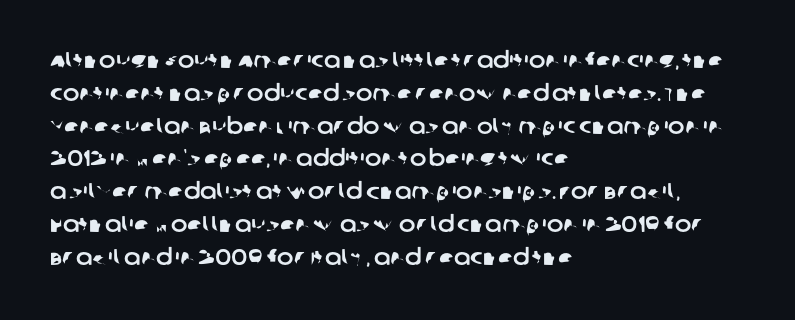
Q: Is the text underlined? A: No.
Q: How is the paragraph aligned? A: Left-aligned.
Q: Is the spacing between letters normal or unusually wide? A: Normal.
Q: Is the spacing between lines tight, normal or loose? A: Normal.
